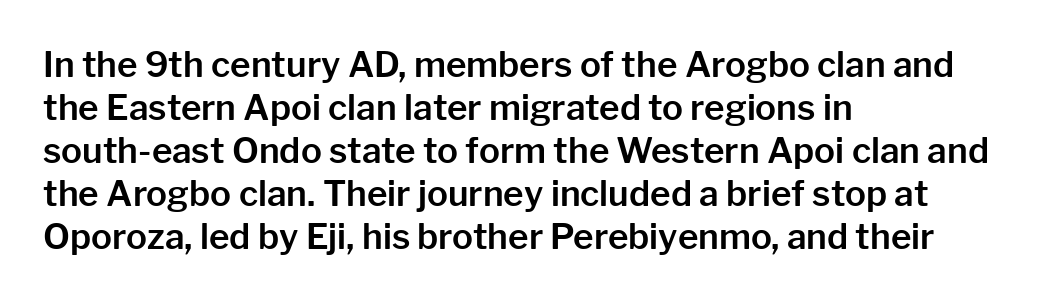
The image shows 35 px sans-serif type, upright; set left-aligned, line spacing 1.23x, normal letter spacing, not underlined; low stroke contrast and a medium x-height.
